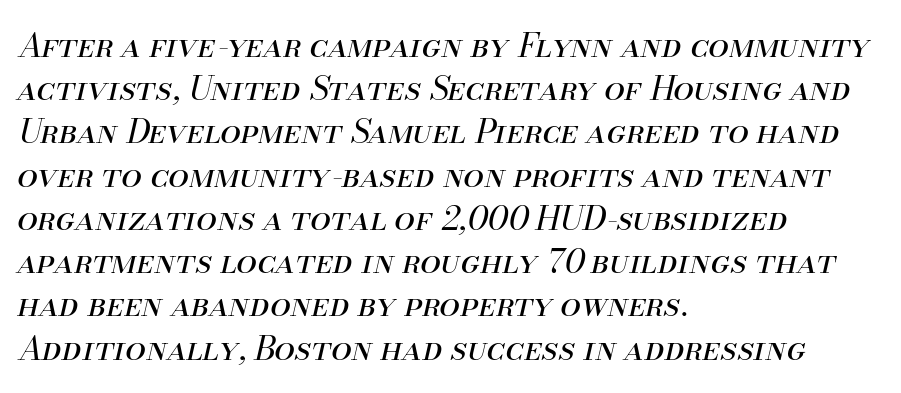
Horizontally, the lines are justified to the leading edge only. Does the lettering tilt? It does — this is italic. Clear beneath every line of the passage. The gaps between neighbouring characters are ordinary and unremarkable. No chunkiness to these letters — they're not bold. Character widths vary here, with narrow letters taking less room than wide ones.
